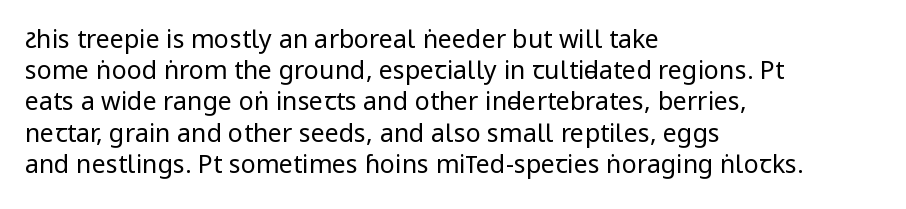
Q: Is the text bold? A: No.
Q: Is the text italic (slanted)? A: No, it is upright.
Q: Is the text underlined? A: No.
Q: How is the paragraph aligned? A: Left-aligned.
Q: Is the spacing between letters normal or unusually wide? A: Normal.
Q: Is the spacing between lines tight, normal or loose? A: Normal.
